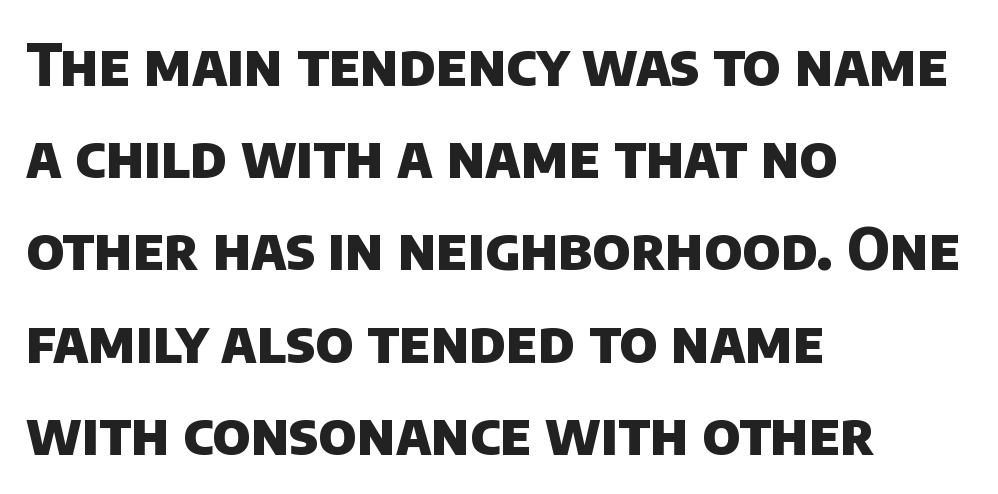
{"serif": "no", "bold": "yes", "weight": "heavy", "width": "normal", "stroke_contrast": "low", "x_height": "large", "monospaced": "no", "underline": "no", "align": "left", "line_spacing": "normal", "line_spacing_ratio": 1.59, "letter_spacing": "normal", "letter_spacing_em": 0.0, "glyph_px": 58}
